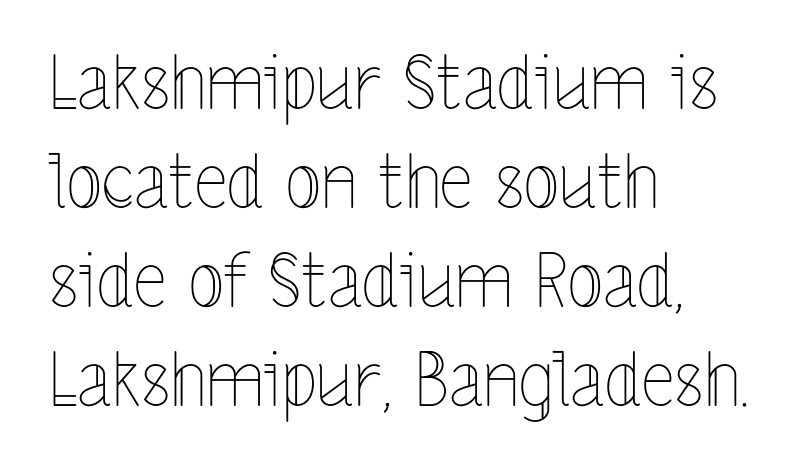
The image shows 74 px thin, condensed type, upright; set left-aligned, normal line spacing (1.34x), normal letter spacing, not underlined; a medium x-height.
